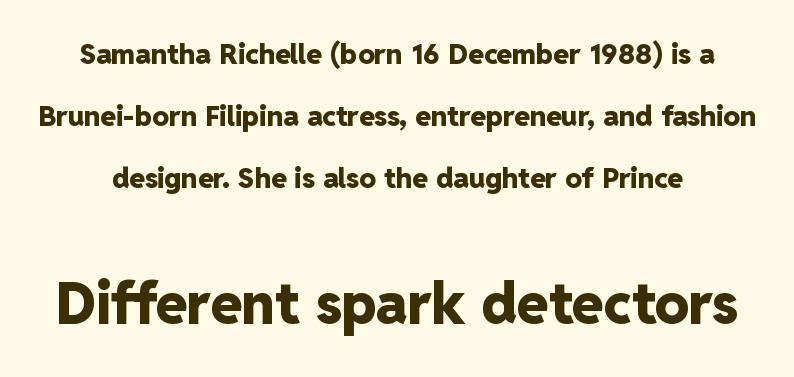
Between these two stacked blocks, the lower one wins on size. A great deal of white space separates one row of letters from the next. You can tell it's not italic because the verticals are truly vertical. The face used here is proportionally spaced, like ordinary book or web type. Its strokes are broad and dark, the hallmark of bold type. Serif or sans? Sans — the stroke terminals are bare.
